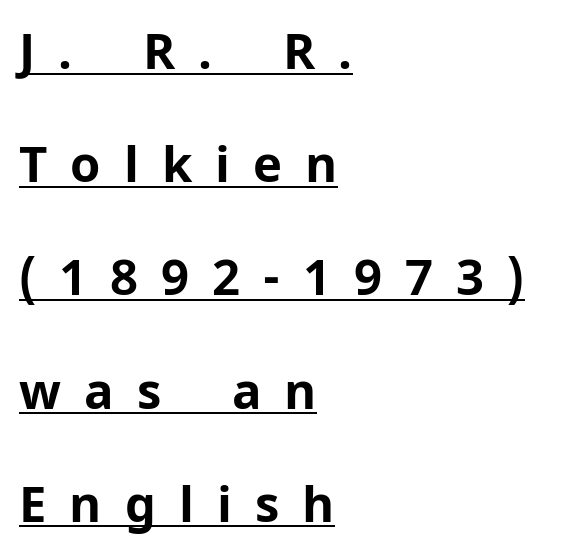
The image shows 49 px bold sans-serif type, upright; set left-aligned, loose line spacing (2.31x), unusually wide letter spacing (+0.47 em), underlined; low stroke contrast and a medium x-height.
